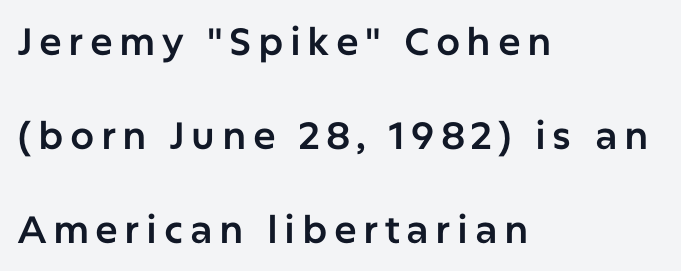
{"serif": "no", "italic": "no", "width": "normal", "stroke_contrast": "low", "x_height": "medium", "monospaced": "no", "underline": "no", "align": "left", "line_spacing": "loose", "line_spacing_ratio": 2.47, "glyph_px": 38}
